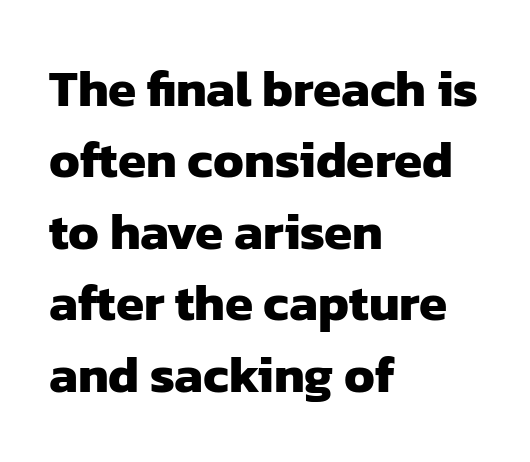
Descenders are the only things crossing below the line. A typesetter would call this zero additional tracking. Honestly, the row spacing looks completely unremarkable. Grotesque or geometric, the face here clearly has no serifs. Chunky letters — that's bold for sure.
